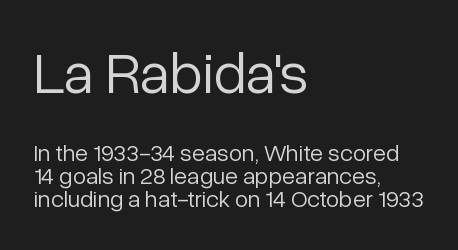
{"serif": "no", "italic": "no", "bold": "no", "weight": "light", "width": "normal", "stroke_contrast": "low", "x_height": "medium", "monospaced": "no", "underline": "no", "align": "left", "line_spacing": "tight", "line_spacing_ratio": 0.95, "letter_spacing": "normal", "letter_spacing_em": 0.0, "larger_block": "first", "size_ratio": 2.46, "glyph_px": 59}
